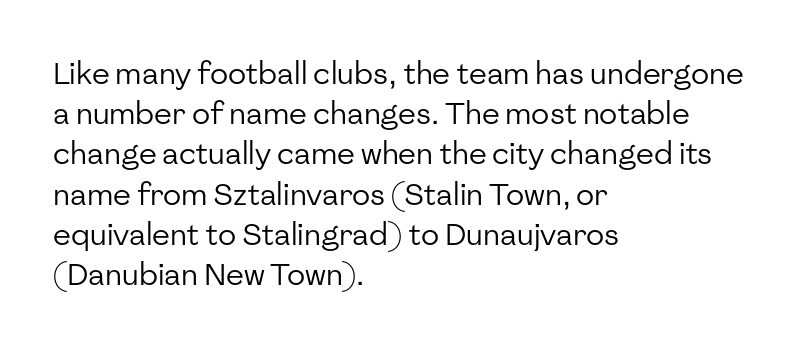
Is the block centered? No — it sits flush against the left margin. Beneath every word, the page is bare. Grotesque or geometric, the face here clearly has no serifs. Look at the tracking — it's just the regular setting, nothing added. Line spacing here is normal. Here the designer chose a conventional face with non-uniform glyph widths.
